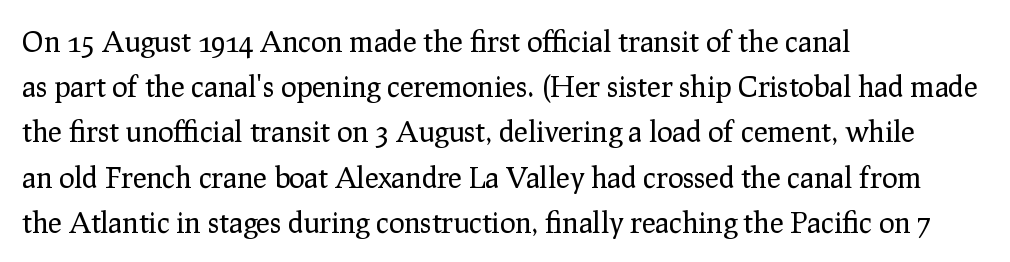
{"serif": "yes", "italic": "no", "bold": "no", "weight": "regular", "width": "normal", "stroke_contrast": "low", "x_height": "medium", "monospaced": "no", "underline": "no", "align": "left", "line_spacing": "normal", "line_spacing_ratio": 1.56, "letter_spacing": "normal", "letter_spacing_em": 0.0, "glyph_px": 29}
